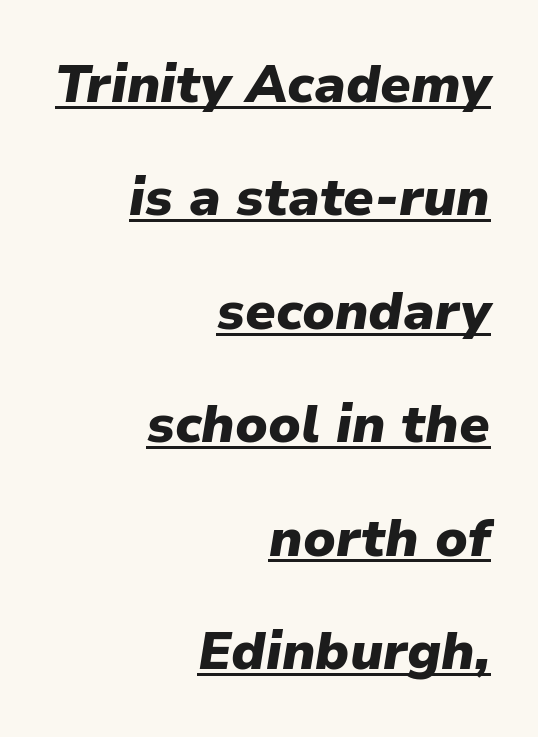
{"italic": "yes", "lean": "right", "slant_degrees": 9, "bold": "yes", "weight": "heavy", "width": "normal", "stroke_contrast": "low", "x_height": "medium", "monospaced": "no", "underline": "yes", "align": "right", "line_spacing": "loose", "line_spacing_ratio": 2.14, "letter_spacing": "normal", "letter_spacing_em": 0.0, "glyph_px": 53}
